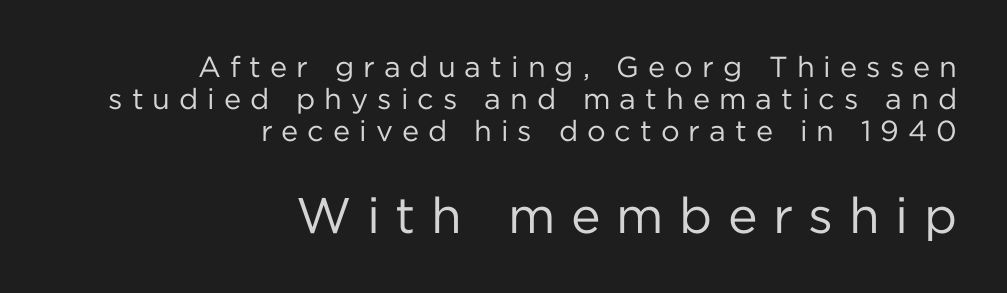
Tracking here is generous; glyphs stand well apart from one another. Classification — sans serif. Stroke thickness stays within the range of a standard reading face or lighter. The lines are quadded right. Students, observe: this is what under-led, compact text looks like. No word sits above an underline.
